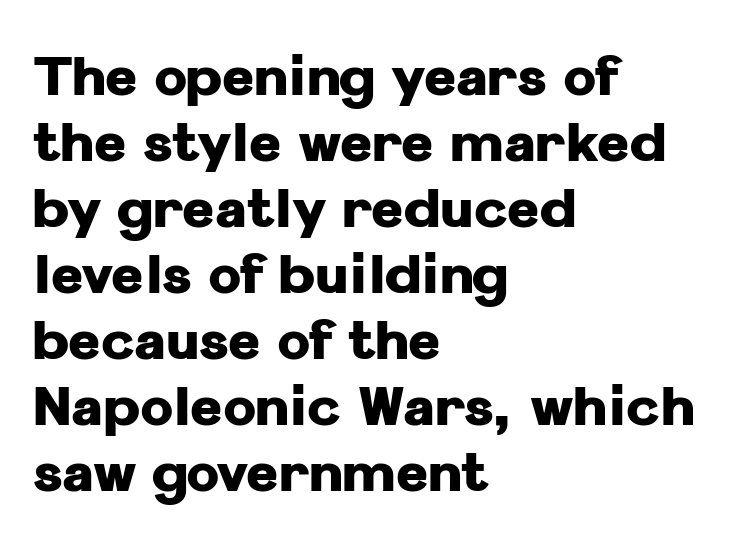
{"serif": "no", "italic": "no", "bold": "yes", "weight": "heavy", "width": "normal", "stroke_contrast": "low", "x_height": "medium", "monospaced": "no", "underline": "no", "align": "left", "line_spacing_ratio": 1.2, "letter_spacing": "normal", "letter_spacing_em": 0.0, "glyph_px": 55}
